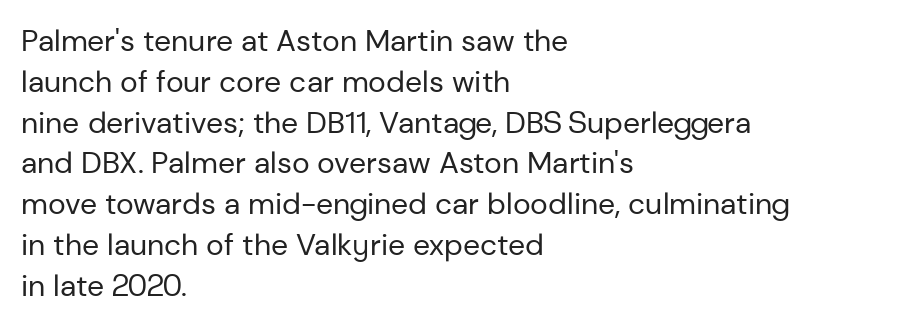
The image shows 30 px regular-weight sans-serif type, upright; set left-aligned, normal line spacing (1.36x), normal letter spacing, not underlined; low stroke contrast and a medium x-height.
